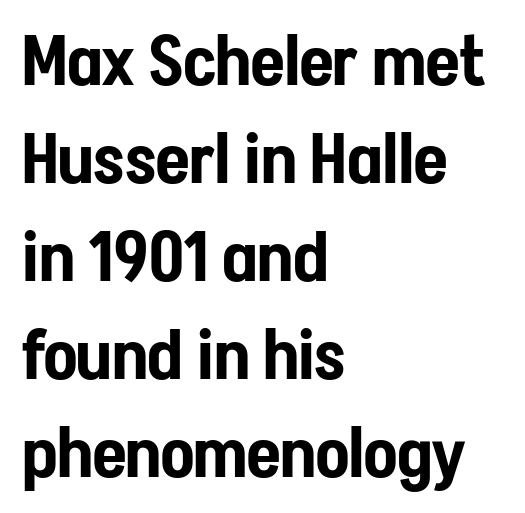
The image shows 69 px condensed sans-serif type, upright; set left-aligned, normal line spacing (1.42x), normal letter spacing, not underlined; low stroke contrast and a medium x-height.
